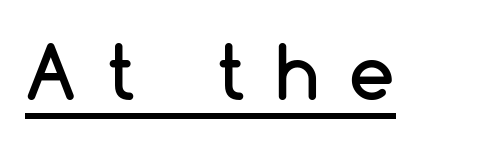
The image shows 73 px sans-serif type, upright; set unusually wide letter spacing (+0.42 em), underlined; low stroke contrast and a medium x-height.
